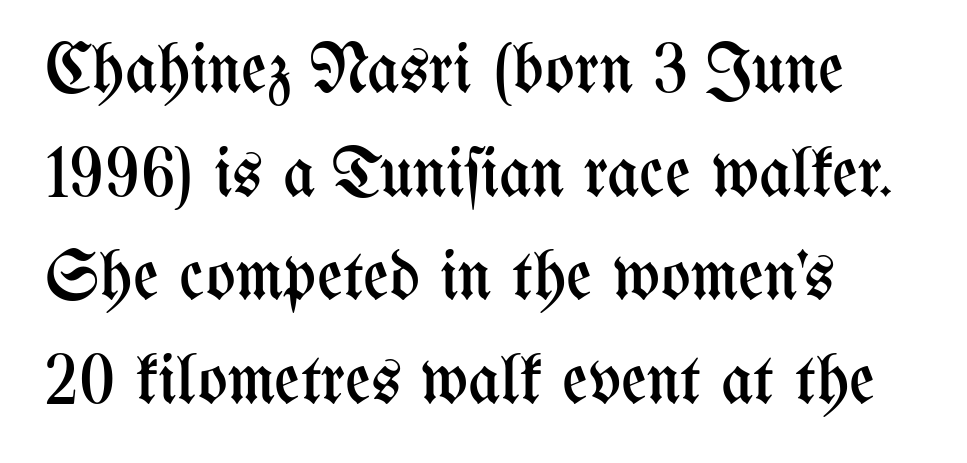
Leading: standard. Character widths vary here, with narrow letters taking less room than wide ones. Beneath every word, the page is bare. Summary of weight: not heavy and not bold. All the whitespace from short lines collects on the right. Compared with typical body copy, the letter spacing here is the same.
